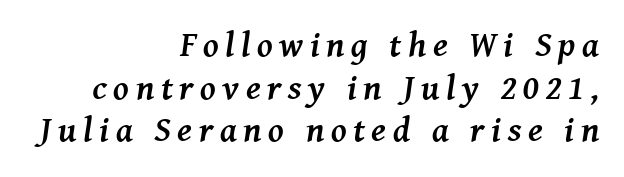
{"serif": "yes", "italic": "yes", "lean": "right", "slant_degrees": 8, "bold": "yes", "weight": "semibold", "width": "normal", "stroke_contrast": "medium", "x_height": "medium", "monospaced": "no", "underline": "no", "align": "right", "line_spacing_ratio": 1.22, "glyph_px": 35}
